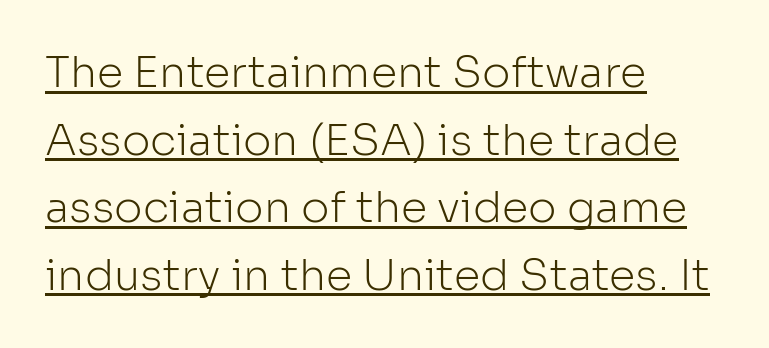
Q: Is the text bold? A: No.
Q: Is the text italic (slanted)? A: No, it is upright.
Q: Is the typeface a serif or a sans-serif typeface? A: Sans-serif.
Q: Is the text underlined? A: Yes.
Q: How is the paragraph aligned? A: Left-aligned.
Q: Is the spacing between letters normal or unusually wide? A: Normal.
Q: Is the spacing between lines tight, normal or loose? A: Normal.
Q: Width (condensed, normal, or wide)? A: Normal.
Q: Stroke contrast? A: Low.
Q: x-height? A: Medium.
Q: Monospaced? A: No.
